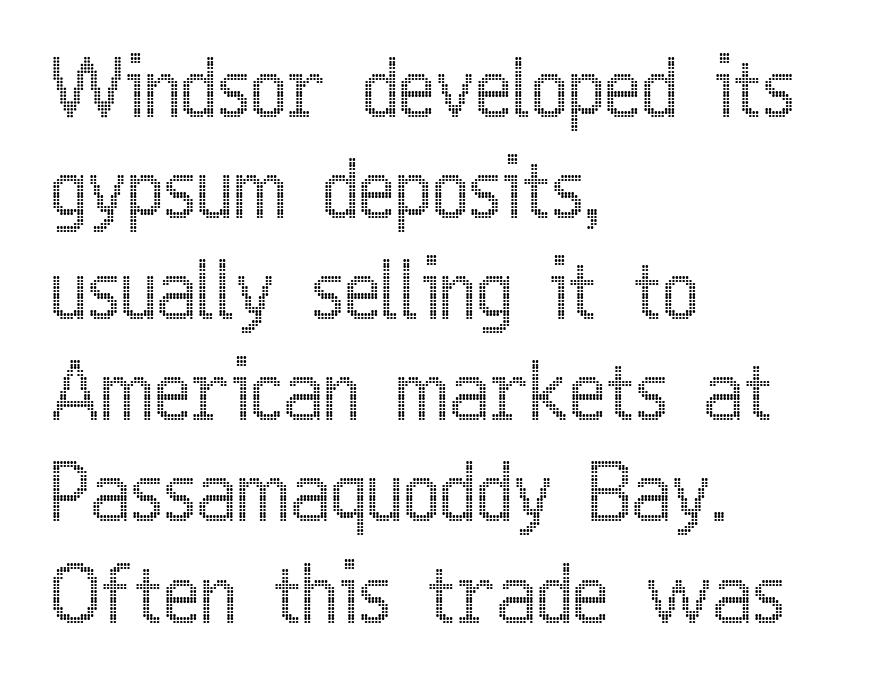
Q: Is the text italic (slanted)? A: No, it is upright.
Q: Is the text underlined? A: No.
Q: How is the paragraph aligned? A: Left-aligned.
Q: Is the spacing between letters normal or unusually wide? A: Normal.
Q: Is the spacing between lines tight, normal or loose? A: Normal.
Q: Width (condensed, normal, or wide)? A: Condensed.
Q: x-height? A: Medium.
Q: Monospaced? A: No.
